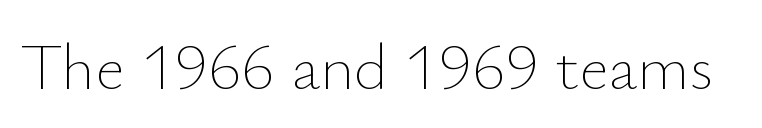
The image shows 65 px thin type, upright; set normal letter spacing, not underlined; low stroke contrast and a small x-height.
